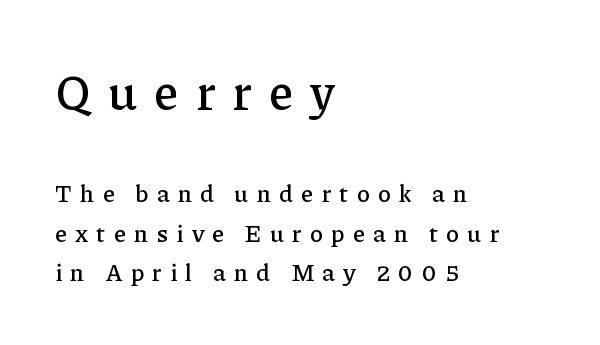
The image shows 49 px serif type, upright; set left-aligned, normal line spacing (1.65x), unusually wide letter spacing (+0.34 em), not underlined; the first (top) block is 2.04x larger; low stroke contrast and a medium x-height.
